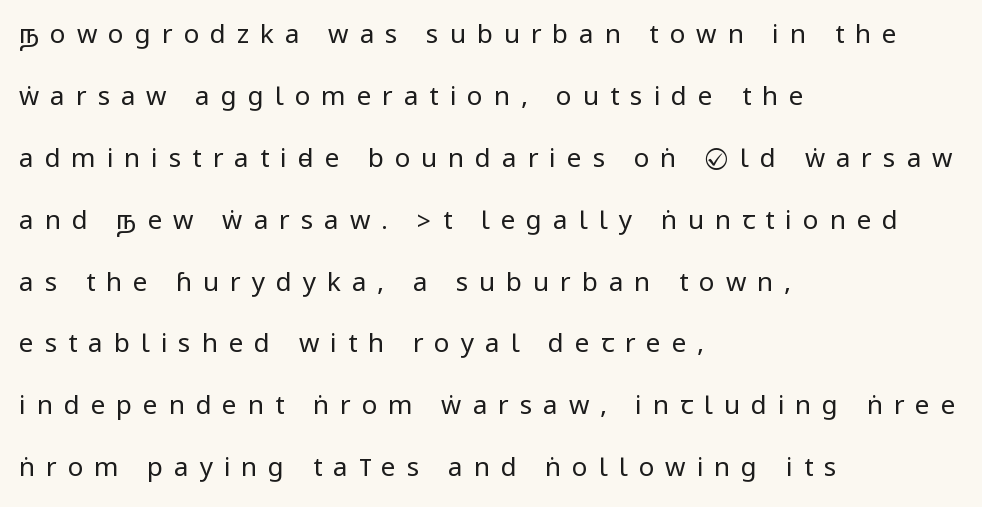
The image shows 26 px text type, upright; set left-aligned, loose line spacing (2.38x), unusually wide letter spacing (+0.42 em), not underlined.
